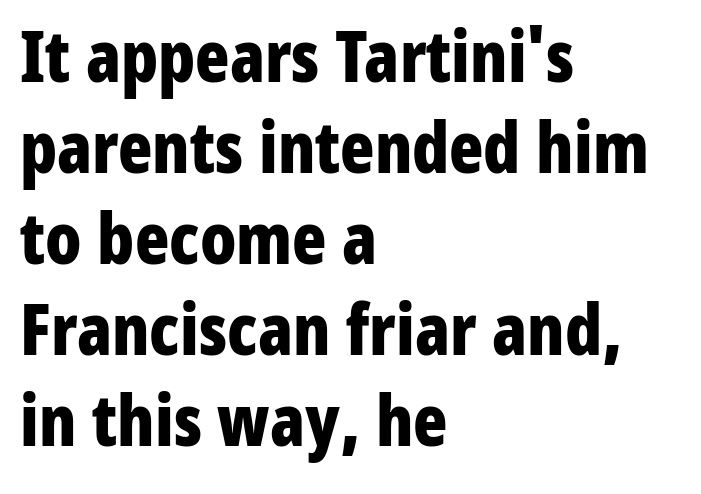
The image shows 71 px bold, condensed sans-serif type, upright; set left-aligned, normal line spacing (1.28x), normal letter spacing, not underlined; low stroke contrast and a medium x-height.
